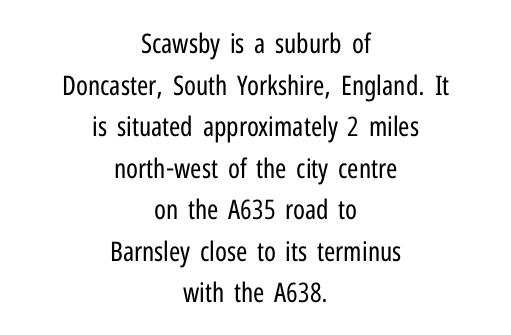
Typeset on center — no edge is straight. If you drew a line through each stem, it would be perfectly vertical. No chunkiness to these letters — they're not bold. The line-height multiplier appears to be the usual default. The passage shown has conventional tracking throughout. Descender tails drop into unmarked territory.
